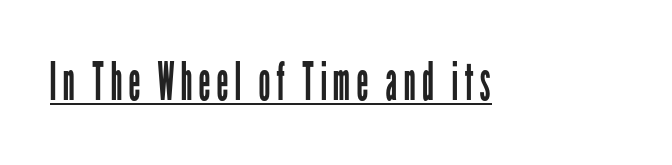
{"serif": "no", "italic": "no", "bold": "no", "weight": "regular", "width": "condensed", "stroke_contrast": "low", "x_height": "medium", "monospaced": "no", "underline": "yes", "glyph_px": 53}
